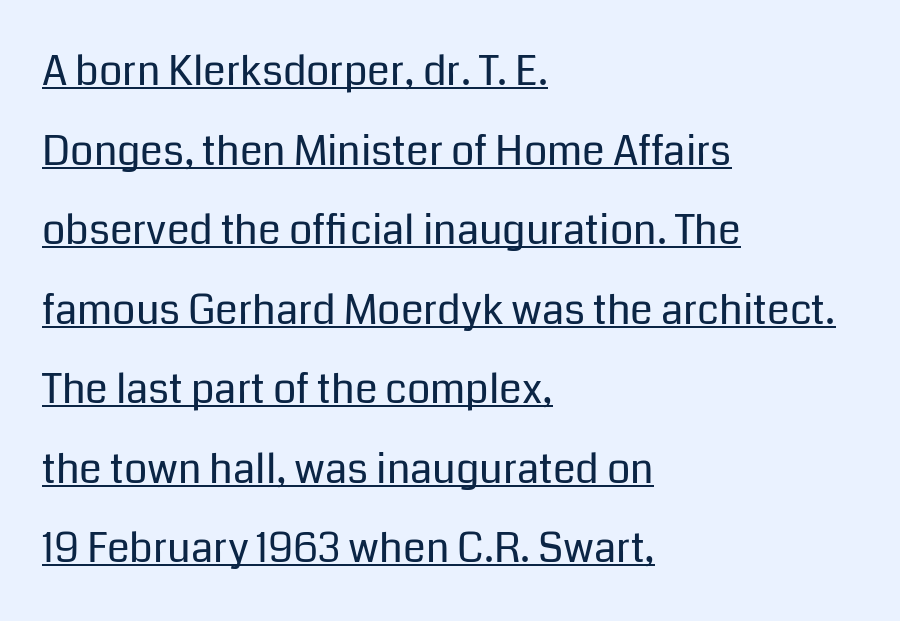
Q: Is the text bold? A: No.
Q: Is the text italic (slanted)? A: No, it is upright.
Q: Is the typeface a serif or a sans-serif typeface? A: Sans-serif.
Q: Is the text underlined? A: Yes.
Q: How is the paragraph aligned? A: Left-aligned.
Q: Is the spacing between letters normal or unusually wide? A: Normal.
Q: Is the spacing between lines tight, normal or loose? A: Loose.
Q: Width (condensed, normal, or wide)? A: Normal.
Q: Stroke contrast? A: Low.
Q: x-height? A: Medium.
Q: Monospaced? A: No.
